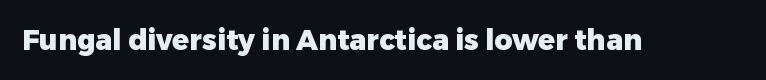
Q: Is the text bold? A: Yes.
Q: Is the text italic (slanted)? A: No, it is upright.
Q: Is the typeface a serif or a sans-serif typeface? A: Sans-serif.
Q: Is the text underlined? A: No.
Q: Is the spacing between letters normal or unusually wide? A: Normal.
Q: Width (condensed, normal, or wide)? A: Normal.
Q: Stroke contrast? A: Low.
Q: x-height? A: Medium.
Q: Monospaced? A: No.
